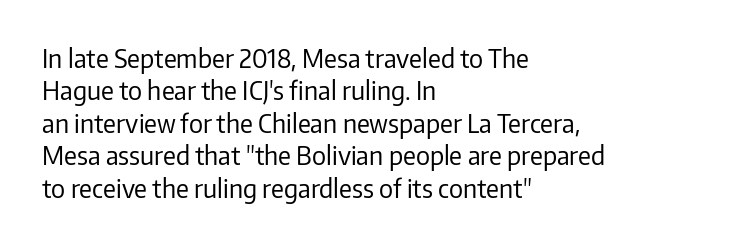
The image shows 25 px text type, upright; set left-aligned, normal line spacing (1.3x), normal letter spacing, not underlined.
